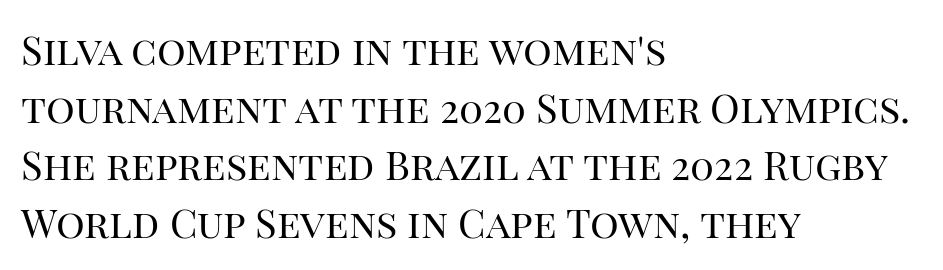
The image shows 40 px regular-weight serif type, upright; set left-aligned, normal line spacing (1.44x), normal letter spacing, not underlined; high stroke contrast and a large x-height.
